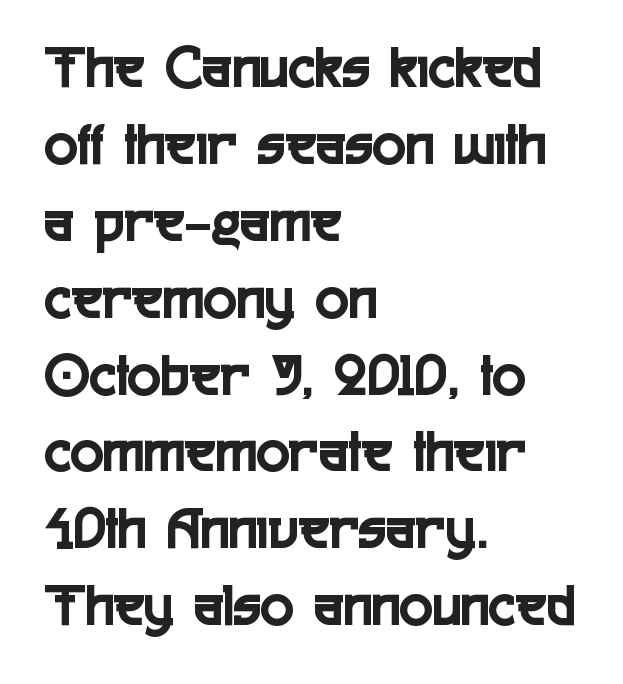
The image shows 62 px condensed sans-serif type, upright; set left-aligned, line spacing 1.24x, normal letter spacing, not underlined; a medium x-height.
